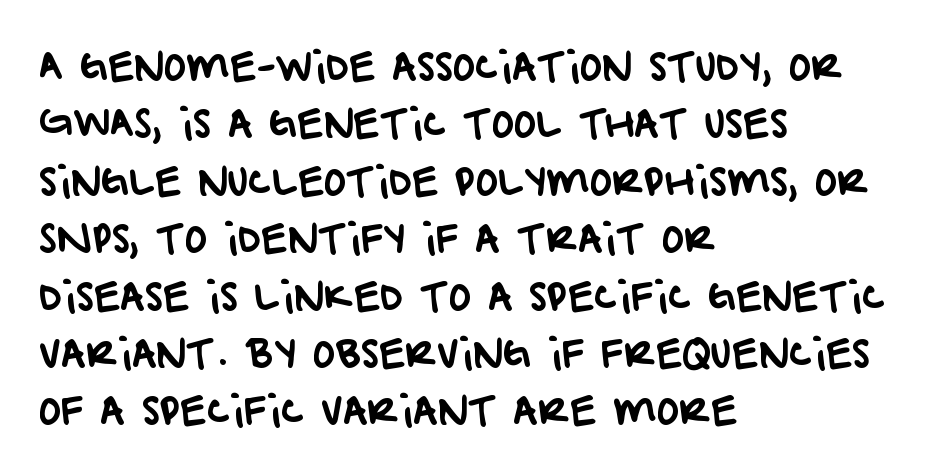
{"serif": "no", "width": "normal", "stroke_contrast": "low", "x_height": "large", "monospaced": "no", "underline": "no", "align": "left", "line_spacing": "normal", "line_spacing_ratio": 1.51, "letter_spacing": "normal", "letter_spacing_em": 0.0, "glyph_px": 38}
